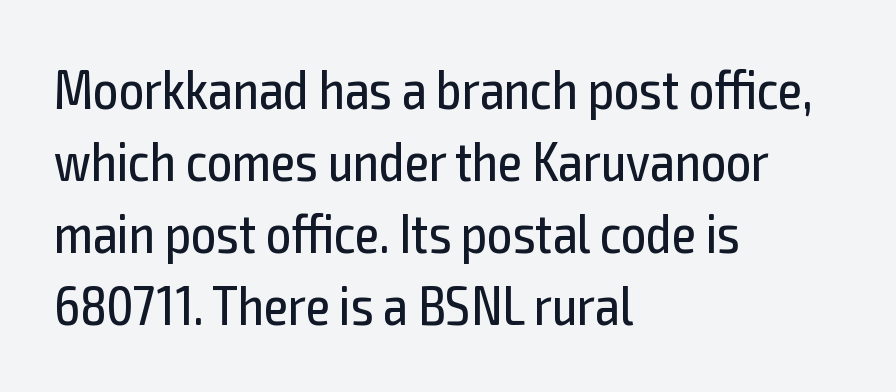
{"serif": "no", "italic": "no", "bold": "no", "weight": "regular", "width": "condensed", "x_height": "medium", "monospaced": "no", "underline": "no", "align": "left", "line_spacing": "normal", "line_spacing_ratio": 1.31, "letter_spacing": "normal", "letter_spacing_em": 0.0, "glyph_px": 55}
